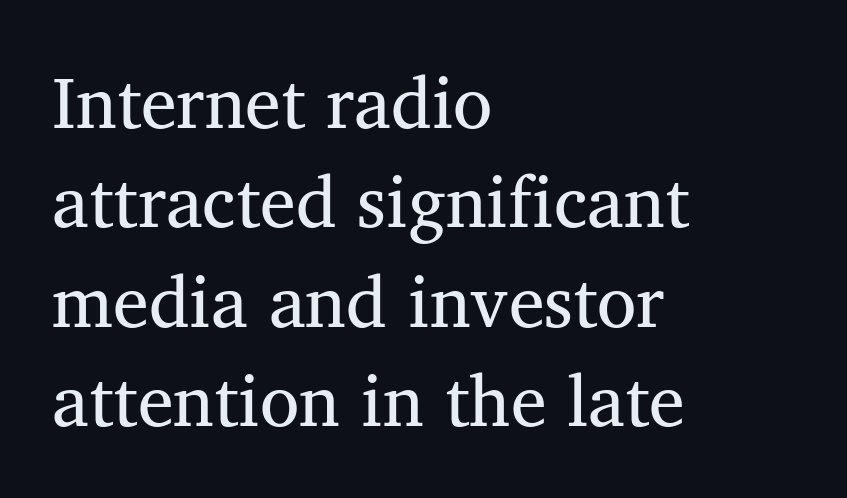
The image shows 72 px regular-weight serif type, upright; set left-aligned, normal line spacing (1.38x), normal letter spacing, not underlined; medium stroke contrast and a medium x-height.
